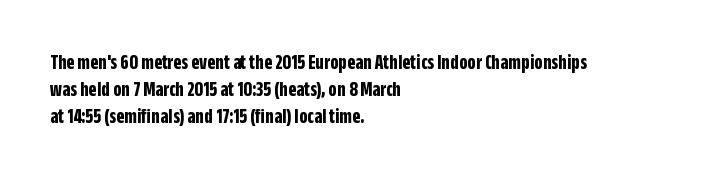
Q: Is the text bold? A: Yes.
Q: Is the text italic (slanted)? A: No, it is upright.
Q: Is the text underlined? A: No.
Q: How is the paragraph aligned? A: Left-aligned.
Q: Is the spacing between letters normal or unusually wide? A: Normal.
Q: Is the spacing between lines tight, normal or loose? A: Normal.
